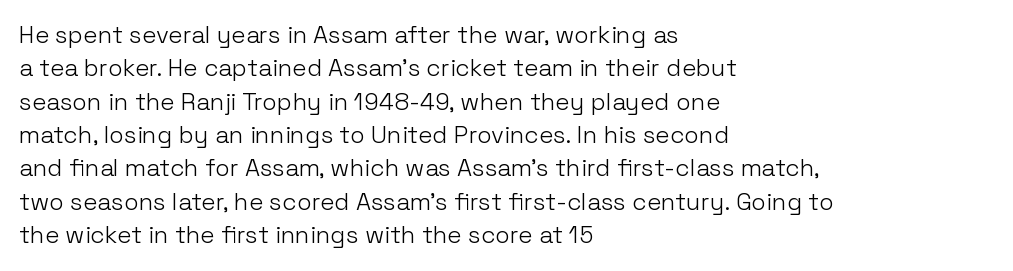
{"italic": "no", "bold": "no", "underline": "no", "align": "left", "line_spacing": "normal", "line_spacing_ratio": 1.39, "letter_spacing": "normal", "letter_spacing_em": 0.0, "glyph_px": 24}
